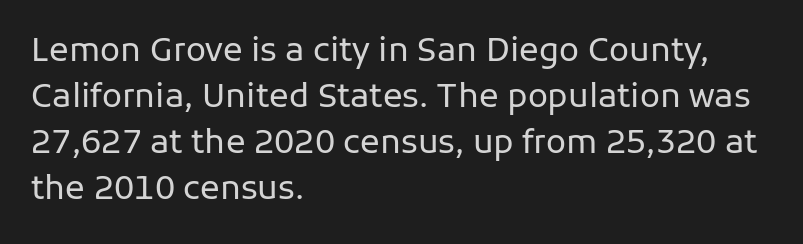
The image shows 33 px regular-weight sans-serif type, upright; set left-aligned, normal line spacing (1.39x), normal letter spacing, not underlined; low stroke contrast and a medium x-height.
